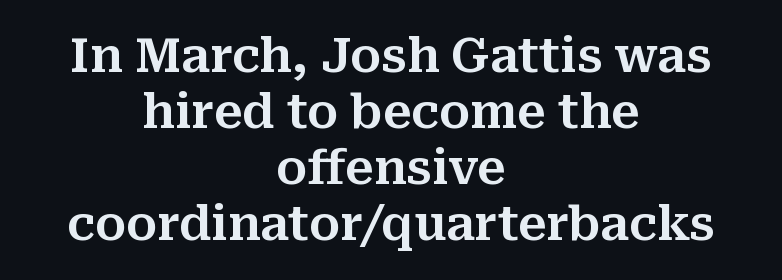
{"serif": "yes", "italic": "no", "width": "normal", "stroke_contrast": "medium", "x_height": "medium", "monospaced": "no", "underline": "no", "align": "center", "line_spacing_ratio": 1.19, "letter_spacing": "normal", "letter_spacing_em": 0.0, "glyph_px": 47}
